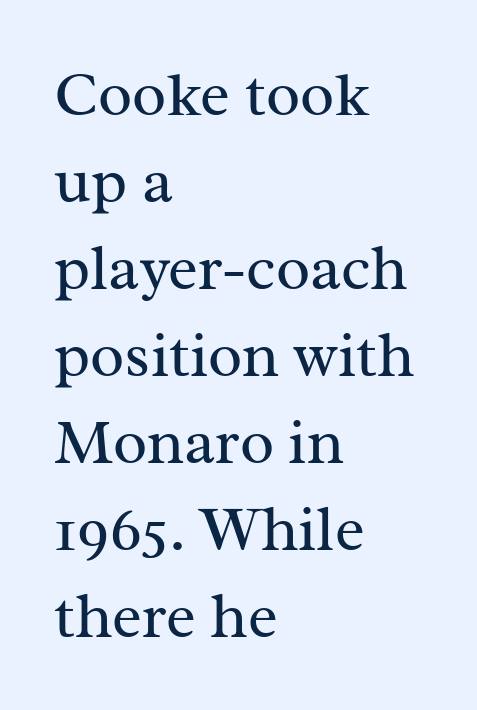
The image shows 63 px regular-weight serif type, upright; set left-aligned, normal line spacing (1.38x), normal letter spacing, not underlined; medium stroke contrast and a medium x-height.
